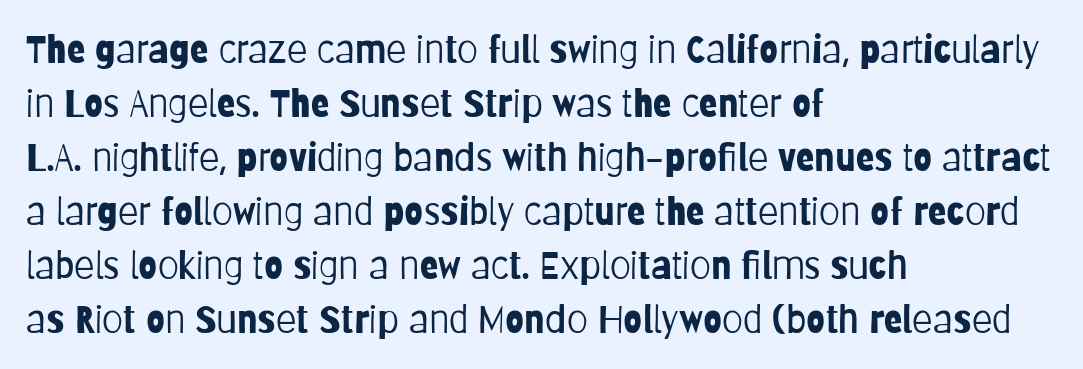
Letter spacing: default. Nobody drew a line under any word here. Proportional: the letters do not fall into vertical columns. Nothing heavy about these letters — not bold at all.
